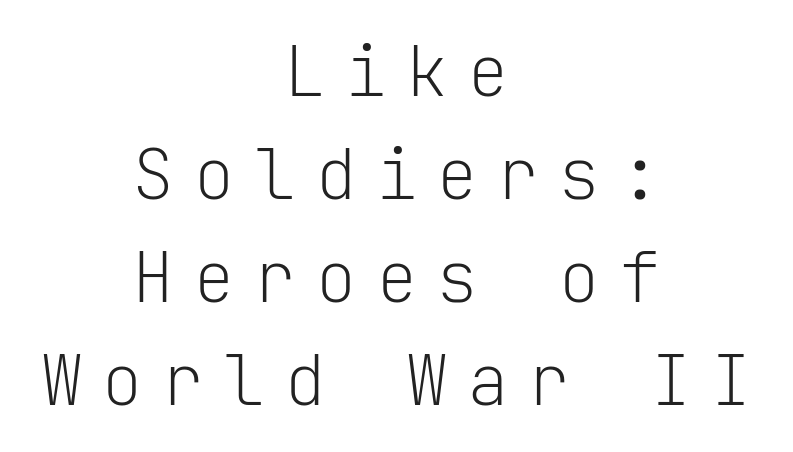
Q: Is the text bold? A: No.
Q: Is the text italic (slanted)? A: No, it is upright.
Q: Is the typeface a serif or a sans-serif typeface? A: Sans-serif.
Q: Is the text underlined? A: No.
Q: How is the paragraph aligned? A: Centered.
Q: Is the spacing between letters normal or unusually wide? A: Unusually wide.
Q: Is the spacing between lines tight, normal or loose? A: Normal.
Q: Width (condensed, normal, or wide)? A: Normal.
Q: Stroke contrast? A: Low.
Q: x-height? A: Medium.
Q: Monospaced? A: Yes.
